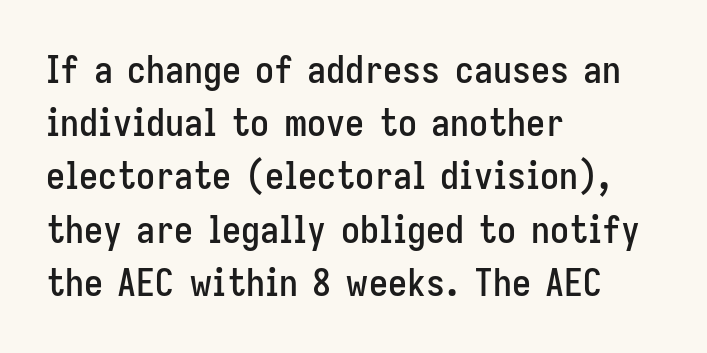
{"serif": "no", "italic": "no", "width": "condensed", "stroke_contrast": "low", "x_height": "medium", "monospaced": "no", "underline": "no", "align": "left", "line_spacing": "normal", "line_spacing_ratio": 1.4, "letter_spacing": "normal", "letter_spacing_em": 0.0, "glyph_px": 38}
